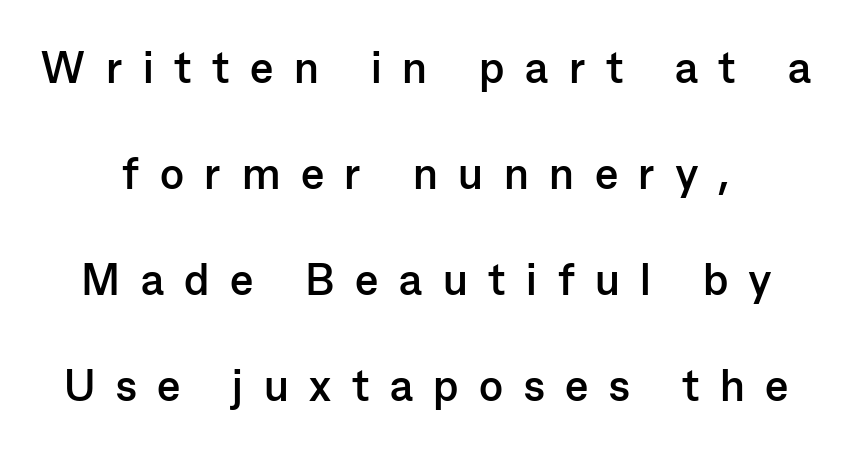
Q: Is the text bold? A: Yes.
Q: Is the text italic (slanted)? A: No, it is upright.
Q: Is the typeface a serif or a sans-serif typeface? A: Sans-serif.
Q: Is the text underlined? A: No.
Q: Is the spacing between letters normal or unusually wide? A: Unusually wide.
Q: Is the spacing between lines tight, normal or loose? A: Loose.
Q: Width (condensed, normal, or wide)? A: Normal.
Q: Stroke contrast? A: Low.
Q: x-height? A: Medium.
Q: Monospaced? A: No.
